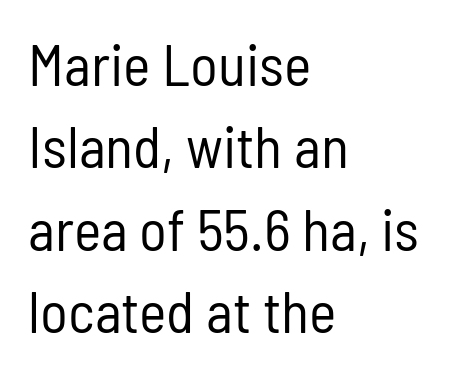
The image shows 58 px regular-weight, condensed sans-serif type, upright; set left-aligned, normal line spacing (1.42x), normal letter spacing, not underlined; low stroke contrast and a medium x-height.
